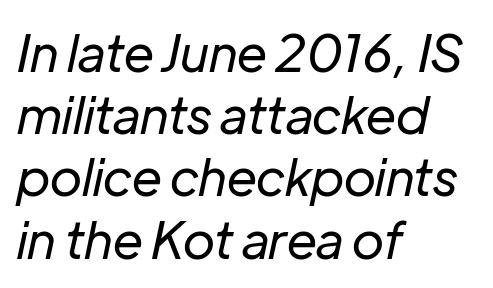
Q: Is the text bold? A: No.
Q: Is the text italic (slanted)? A: Yes, it leans right by about 12 degrees.
Q: Is the text underlined? A: No.
Q: How is the paragraph aligned? A: Left-aligned.
Q: Is the spacing between letters normal or unusually wide? A: Normal.
Q: Width (condensed, normal, or wide)? A: Normal.
Q: Stroke contrast? A: Low.
Q: x-height? A: Medium.
Q: Monospaced? A: No.
